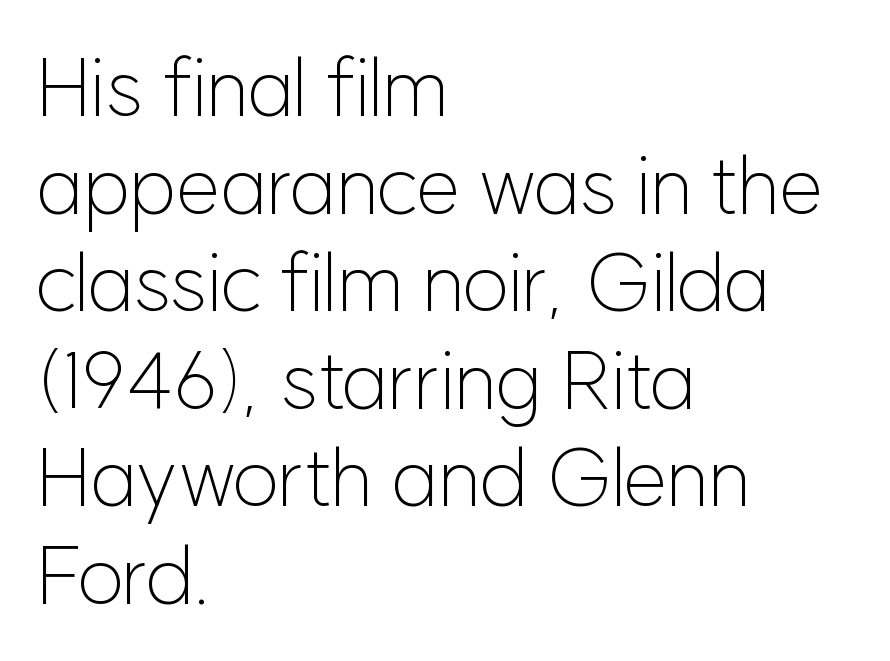
{"serif": "no", "italic": "no", "bold": "no", "weight": "light", "width": "normal", "stroke_contrast": "low", "x_height": "medium", "monospaced": "no", "underline": "no", "align": "left", "line_spacing_ratio": 1.22, "letter_spacing": "normal", "letter_spacing_em": 0.0, "glyph_px": 80}
